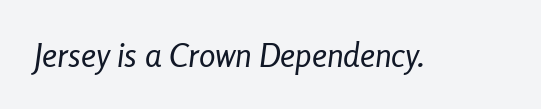
The image shows 33 px regular-weight, condensed type, italic (leaning right); set normal letter spacing, not underlined; low stroke contrast and a medium x-height.
